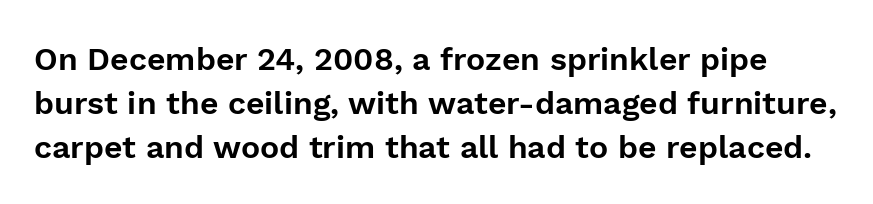
Q: Is the text italic (slanted)? A: No, it is upright.
Q: Is the typeface a serif or a sans-serif typeface? A: Sans-serif.
Q: Is the text underlined? A: No.
Q: Is the spacing between letters normal or unusually wide? A: Normal.
Q: Is the spacing between lines tight, normal or loose? A: Normal.
Q: Width (condensed, normal, or wide)? A: Normal.
Q: Stroke contrast? A: Low.
Q: x-height? A: Medium.
Q: Monospaced? A: No.
